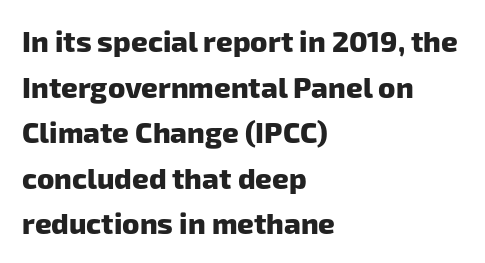
{"serif": "no", "bold": "yes", "weight": "heavy", "width": "normal", "stroke_contrast": "low", "x_height": "medium", "monospaced": "no", "underline": "no", "align": "left", "line_spacing": "normal", "line_spacing_ratio": 1.57, "letter_spacing": "normal", "letter_spacing_em": 0.0, "glyph_px": 29}
